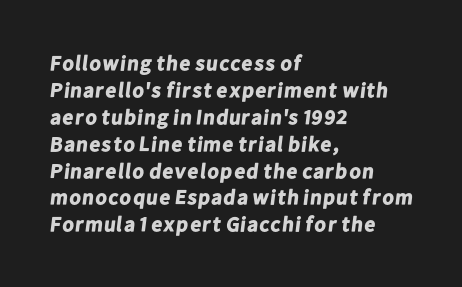
{"bold": "yes", "underline": "no", "align": "left", "line_spacing": "normal", "line_spacing_ratio": 1.28, "letter_spacing": "normal", "letter_spacing_em": 0.0, "glyph_px": 21}
